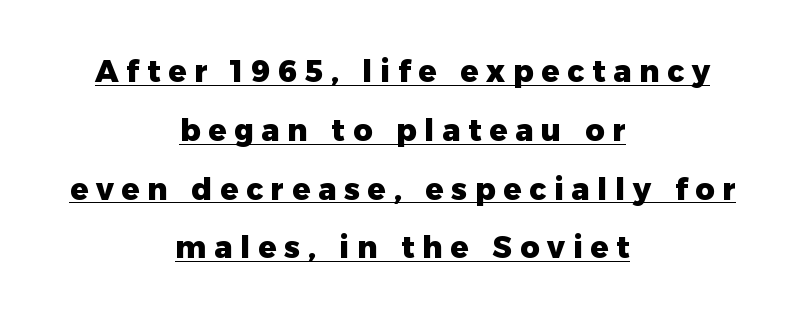
The image shows 30 px heavy sans-serif type, upright; set centered, loose line spacing (1.96x), unusually wide letter spacing (+0.26 em), underlined; low stroke contrast and a medium x-height.
